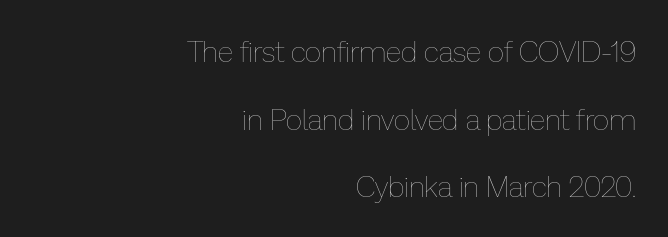
The image shows 29 px thin type, upright; set right-aligned, loose line spacing (2.33x), normal letter spacing, not underlined; low stroke contrast and a medium x-height.
